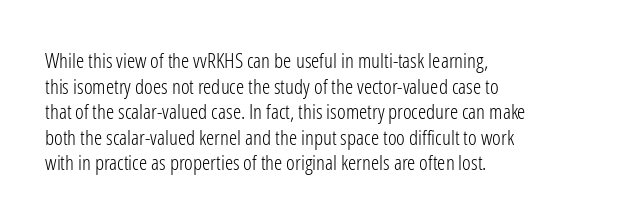
{"italic": "no", "bold": "no", "underline": "no", "align": "left", "line_spacing_ratio": 1.22, "letter_spacing": "normal", "letter_spacing_em": 0.0, "glyph_px": 21}
